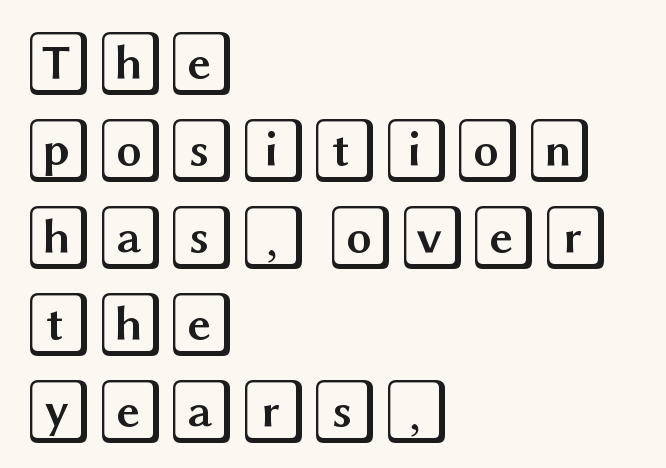
Q: Is the text italic (slanted)? A: No, it is upright.
Q: Is the text underlined? A: No.
Q: How is the paragraph aligned? A: Left-aligned.
Q: Is the spacing between letters normal or unusually wide? A: Normal.
Q: Is the spacing between lines tight, normal or loose? A: Normal.
Q: Width (condensed, normal, or wide)? A: Wide.
Q: x-height? A: Large.
